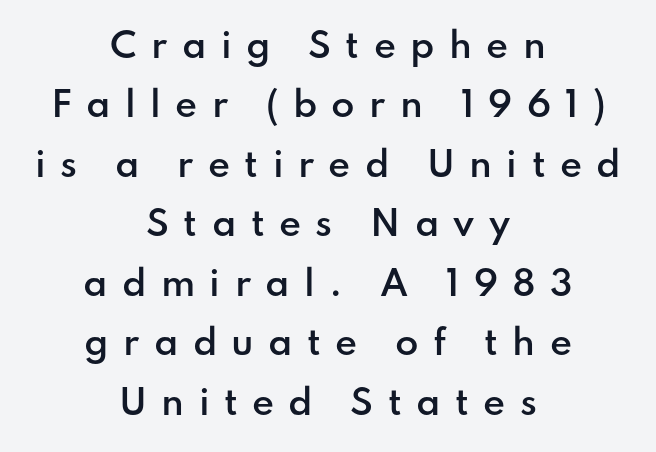
The image shows 34 px semibold sans-serif type, upright; set centered, line spacing 1.75x, unusually wide letter spacing (+0.42 em), not underlined; low stroke contrast and a small x-height.
